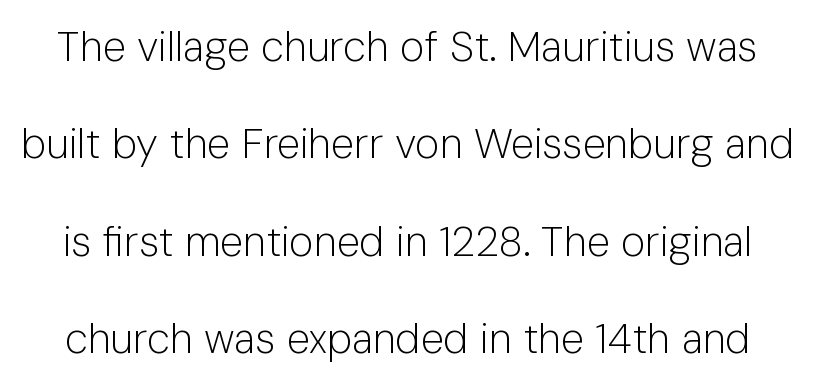
Q: Is the text bold? A: No.
Q: Is the text italic (slanted)? A: No, it is upright.
Q: Is the typeface a serif or a sans-serif typeface? A: Sans-serif.
Q: Is the text underlined? A: No.
Q: Is the spacing between letters normal or unusually wide? A: Normal.
Q: Is the spacing between lines tight, normal or loose? A: Loose.
Q: Width (condensed, normal, or wide)? A: Normal.
Q: Stroke contrast? A: Low.
Q: x-height? A: Medium.
Q: Monospaced? A: No.
